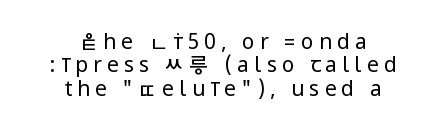
Q: Is the text bold? A: No.
Q: Is the text italic (slanted)? A: No, it is upright.
Q: Is the text underlined? A: No.
Q: How is the paragraph aligned? A: Centered.
Q: Is the spacing between letters normal or unusually wide? A: Unusually wide.
Q: Is the spacing between lines tight, normal or loose? A: Tight.
